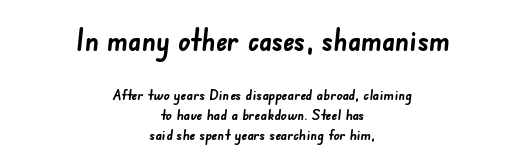
Beneath every word, the page is bare. Font category for this specimen: sans-serif. In this sample the first text group is rendered at the bigger scale. A centered setting, common on invitations and titles, is used for this passage.
